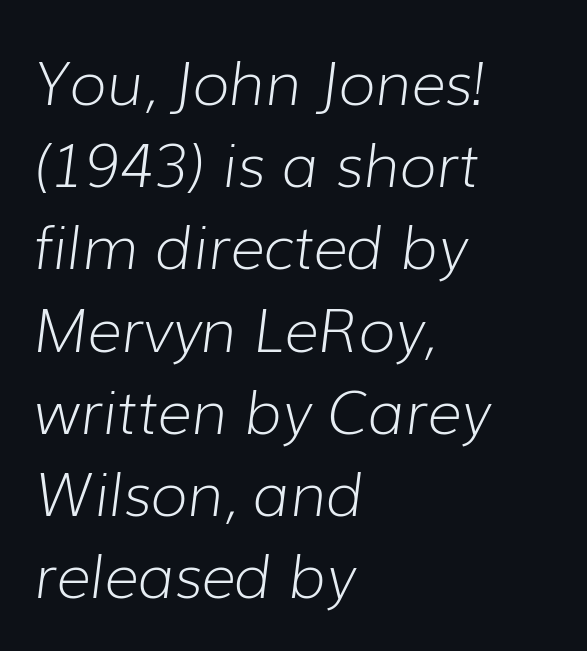
{"italic": "yes", "lean": "right", "slant_degrees": 7, "bold": "no", "weight": "light", "width": "normal", "stroke_contrast": "low", "x_height": "medium", "monospaced": "no", "underline": "no", "align": "left", "line_spacing": "normal", "line_spacing_ratio": 1.37, "letter_spacing": "normal", "letter_spacing_em": 0.0, "glyph_px": 60}
